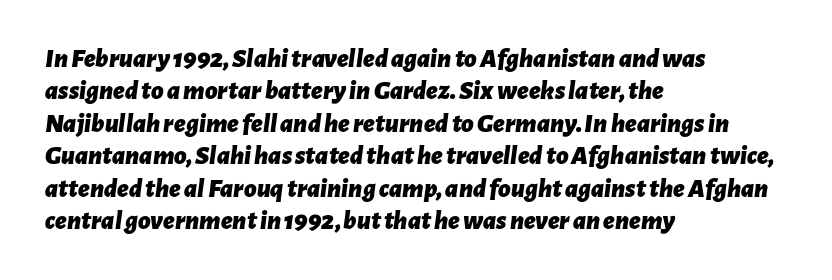
The image shows 27 px bold type, italic (leaning right); set left-aligned, line spacing 1.2x, normal letter spacing, not underlined.
